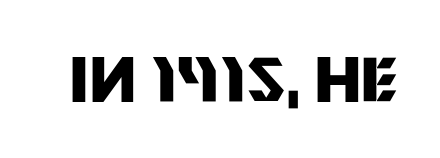
Q: Is the text bold? A: Yes.
Q: Is the text italic (slanted)? A: No, it is upright.
Q: Is the typeface a serif or a sans-serif typeface? A: Sans-serif.
Q: Is the text underlined? A: No.
Q: Is the spacing between letters normal or unusually wide? A: Normal.
Q: Width (condensed, normal, or wide)? A: Normal.
Q: Stroke contrast? A: Medium.
Q: x-height? A: Large.
Q: Monospaced? A: No.
